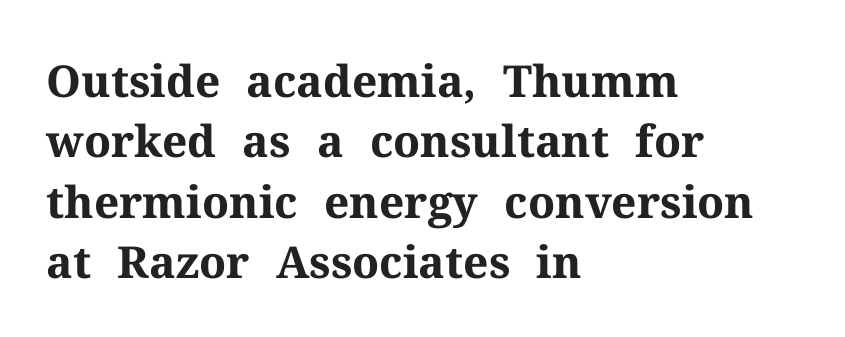
The image shows 44 px bold serif type, upright; set left-aligned, normal line spacing (1.37x), normal letter spacing, not underlined; medium stroke contrast and a medium x-height.
